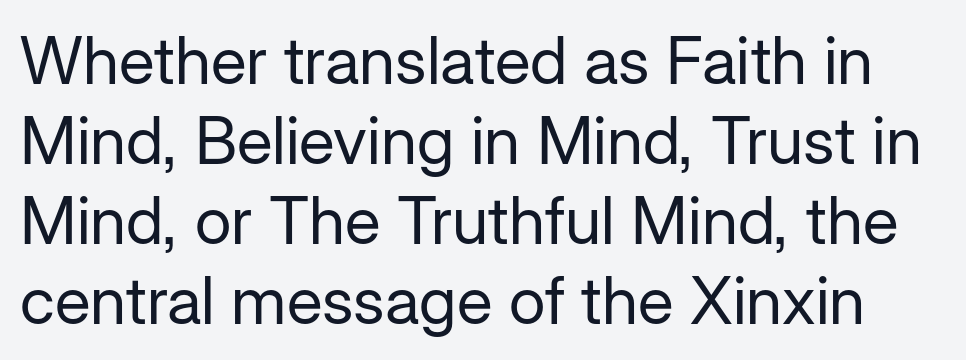
Q: Is the text bold? A: No.
Q: Is the text italic (slanted)? A: No, it is upright.
Q: Is the typeface a serif or a sans-serif typeface? A: Sans-serif.
Q: Is the text underlined? A: No.
Q: Is the spacing between letters normal or unusually wide? A: Normal.
Q: Width (condensed, normal, or wide)? A: Normal.
Q: Stroke contrast? A: Low.
Q: x-height? A: Medium.
Q: Monospaced? A: No.
